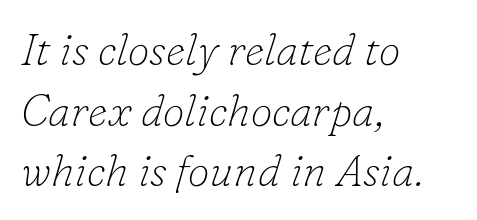
Regular leading. The typesetting does not lean heavy: it is not bold. The type is set solid horizontally, with unmodified tracking. You can tell from the footed stems that serif type was used. The string is rendered with underlining switched off. Each line starts at the same left margin while the right side varies.
